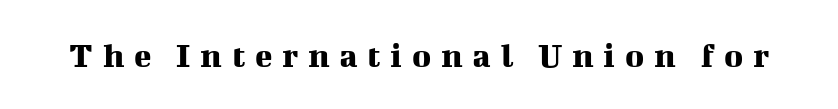
The image shows 36 px serif type, upright; set unusually wide letter spacing (+0.27 em), not underlined; medium stroke contrast and a medium x-height.
